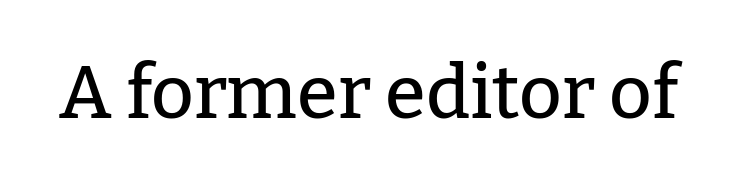
{"serif": "yes", "italic": "no", "width": "normal", "stroke_contrast": "low", "x_height": "medium", "monospaced": "no", "underline": "no", "letter_spacing": "normal", "letter_spacing_em": 0.0, "glyph_px": 74}
